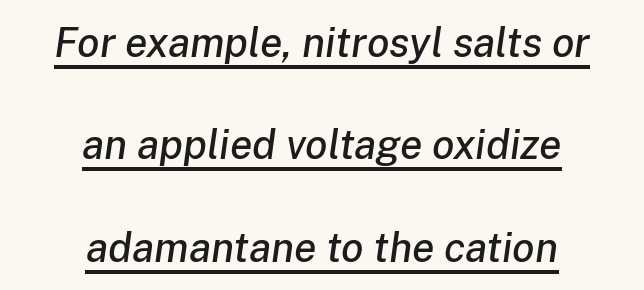
The image shows 41 px text type, italic (leaning right); set centered, loose line spacing (2.5x), normal letter spacing, underlined; low stroke contrast and a medium x-height.
